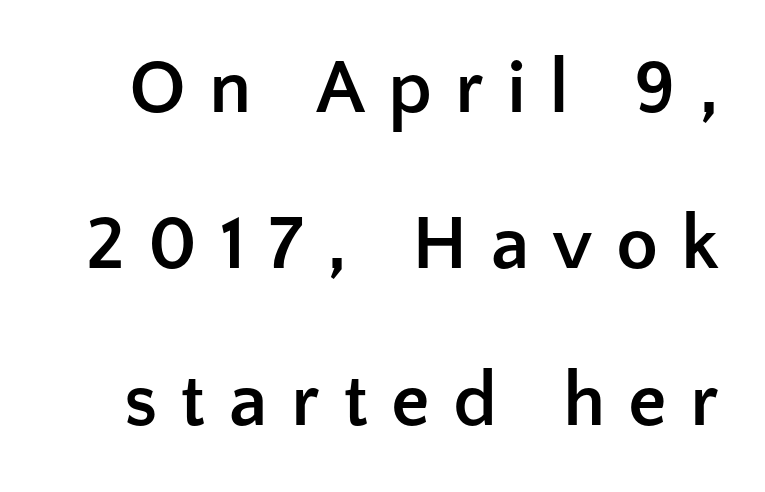
{"serif": "no", "italic": "no", "bold": "yes", "weight": "semibold", "width": "normal", "stroke_contrast": "low", "x_height": "medium", "monospaced": "no", "underline": "no", "line_spacing": "loose", "line_spacing_ratio": 2.03, "letter_spacing": "wide", "letter_spacing_em": 0.3, "glyph_px": 77}
